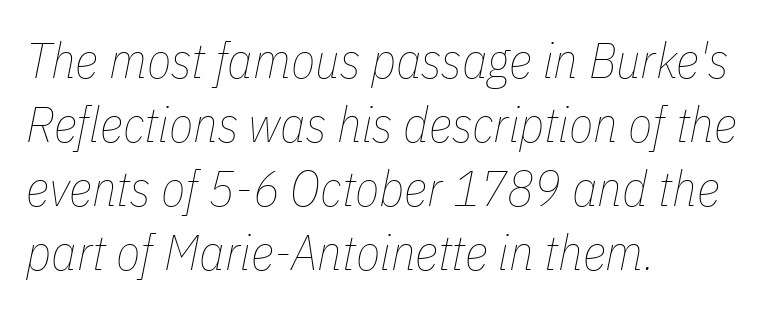
The letterforms sit at book weight or below. Proportional: the letters do not fall into vertical columns. Glyph-to-glyph distance matches everyday printed text. Check under the words: just untouched page. Horizontal bands of white between lines are of average thickness. A typesetter would mark this as italic.
